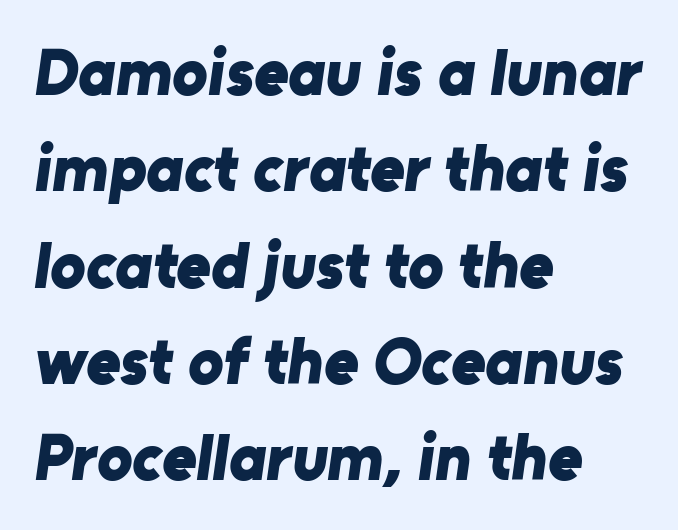
The letterforms sit shoulder to shoulder at normal distance. Compared with a centered layout, this one pins lines to the left instead. The font family rendered here belongs to the sans-serif group. The passage shown is emphatically bold. Vertical spacing — default.
